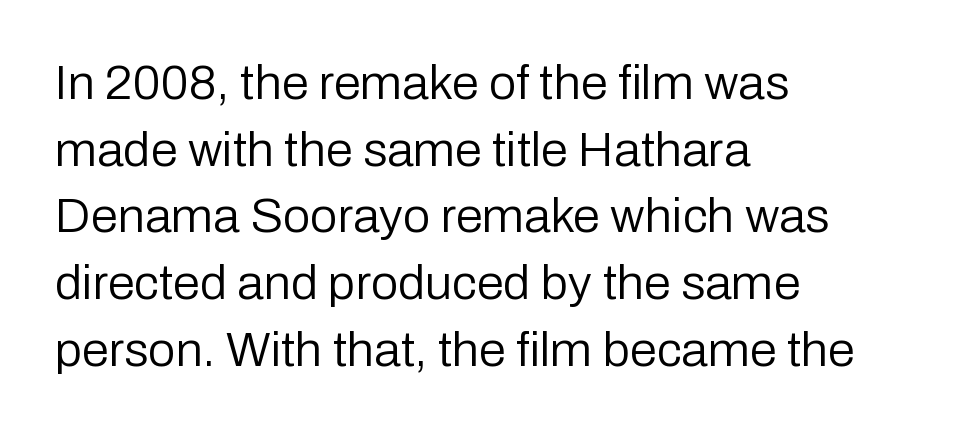
{"serif": "no", "italic": "no", "bold": "no", "weight": "regular", "width": "normal", "stroke_contrast": "low", "x_height": "medium", "monospaced": "no", "underline": "no", "align": "left", "line_spacing": "normal", "line_spacing_ratio": 1.36, "letter_spacing": "normal", "letter_spacing_em": 0.0, "glyph_px": 49}
